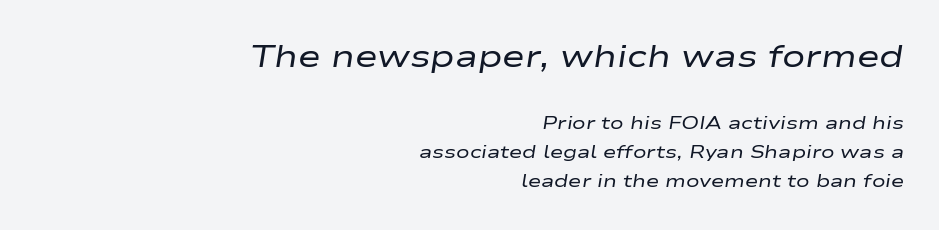
Plain, unruled lines of type. This sample has the flowing, uneven cadence of proportional lettering. Unbolded letterforms with no extra heft. Size contrast runs from large at the top to small at the bottom.
